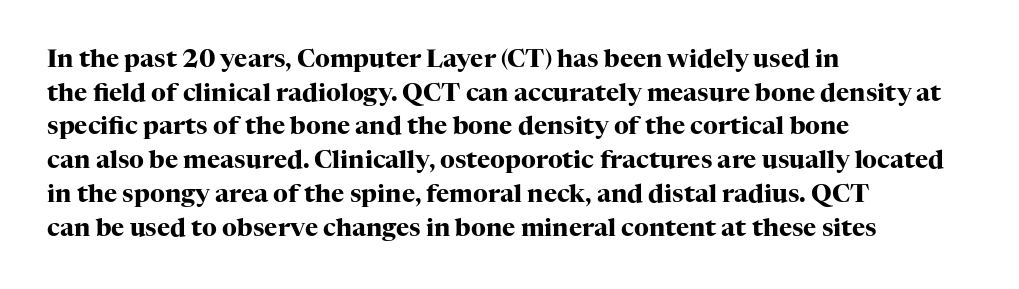
Students, note that the glyphs here touch the page at normal intervals. Chunky letters — that's bold for sure. Descenders are the only things crossing below the line. Notice how the passage keeps a crisp vertical edge on the left only.
